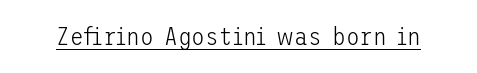
The letterforms sit at book weight or below. Posture: upright roman. Here the glyphs are tracked normally, forming tight word shapes. The words here are underlined.
